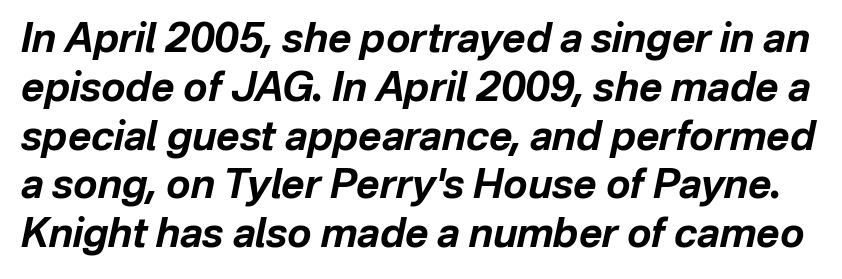
{"italic": "yes", "lean": "right", "slant_degrees": 12, "bold": "yes", "weight": "bold", "width": "normal", "stroke_contrast": "low", "x_height": "medium", "monospaced": "no", "underline": "no", "line_spacing_ratio": 1.22, "letter_spacing": "normal", "letter_spacing_em": 0.0, "glyph_px": 40}
